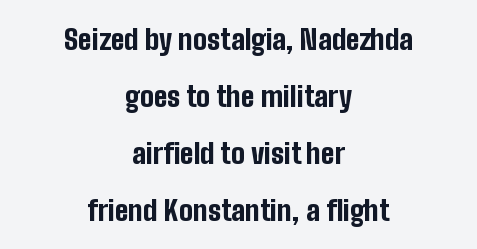
The image shows 28 px bold, condensed sans-serif type, upright; set centered, loose line spacing (2.03x), normal letter spacing, not underlined; low stroke contrast and a medium x-height.
